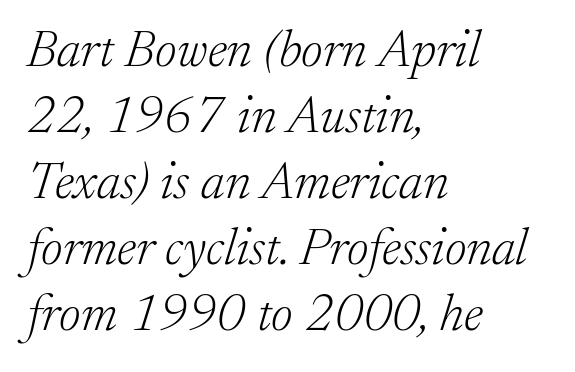
Summary of weight: not heavy and not bold. Note: serifs present on the glyphs. Horizontal alignment here is leftward, the default for most running prose. Between one letter and the next there's only the usual sliver of space. The zone under the glyphs is completely vacant. Whoever set this chose a conventional vertical rhythm.
